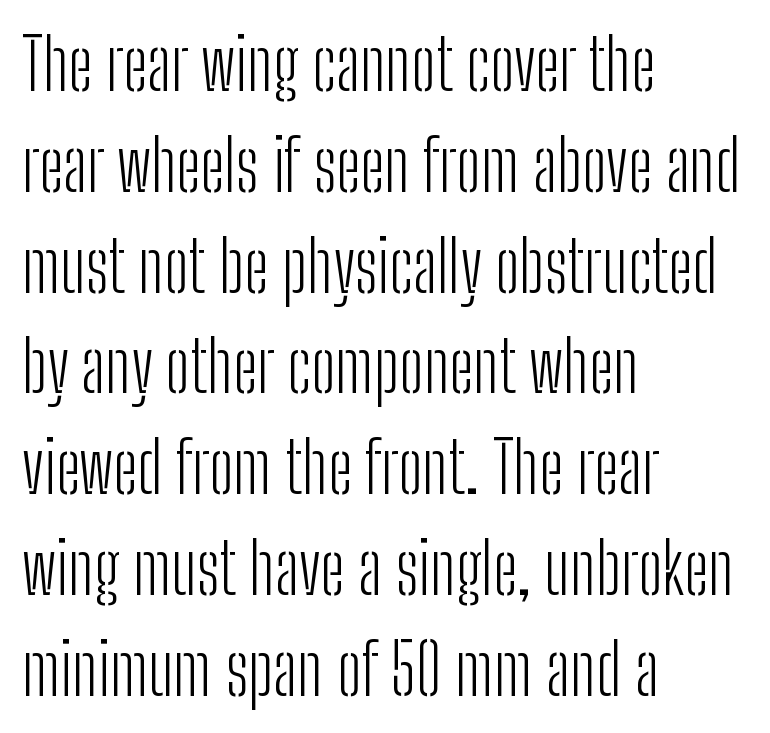
{"serif": "no", "italic": "no", "bold": "no", "weight": "light", "width": "condensed", "stroke_contrast": "low", "x_height": "medium", "monospaced": "no", "underline": "no", "align": "left", "line_spacing": "normal", "line_spacing_ratio": 1.44, "letter_spacing": "normal", "letter_spacing_em": 0.0, "glyph_px": 70}
